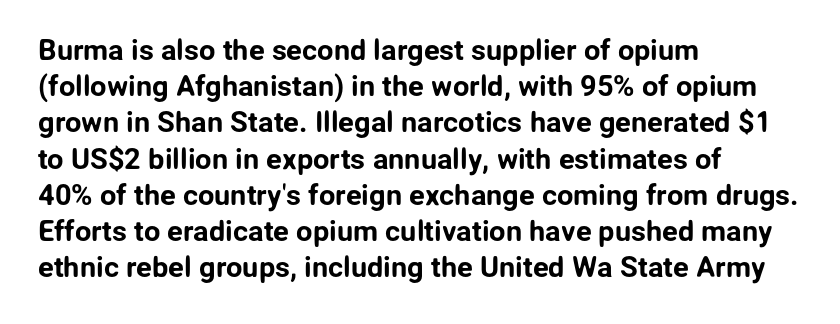
Q: Is the text italic (slanted)? A: No, it is upright.
Q: Is the typeface a serif or a sans-serif typeface? A: Sans-serif.
Q: Is the text underlined? A: No.
Q: How is the paragraph aligned? A: Left-aligned.
Q: Is the spacing between letters normal or unusually wide? A: Normal.
Q: Is the spacing between lines tight, normal or loose? A: Normal.
Q: Width (condensed, normal, or wide)? A: Normal.
Q: Stroke contrast? A: Low.
Q: x-height? A: Medium.
Q: Monospaced? A: No.
